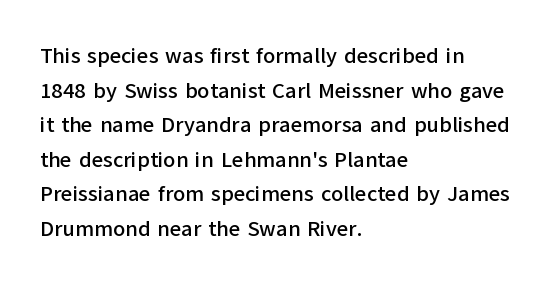
The setting favours the left margin, as ordinary paragraphs usually do. The letters stand straight up with perfectly vertical stems. Baseline-to-baseline distance is the conventional proportion of letter height. Beneath every word, the page is bare. Is the letter spacing exaggerated? No — it looks like the ordinary default.
